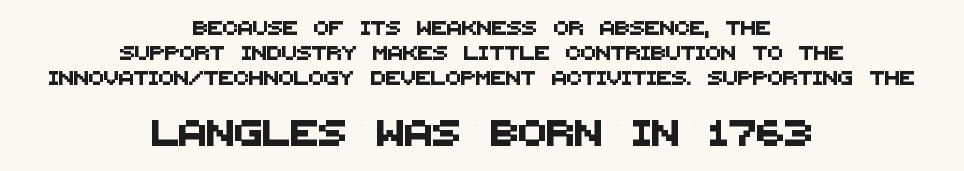
{"underline": "no", "align": "center", "line_spacing_ratio": 1.79, "letter_spacing": "normal", "letter_spacing_em": 0.0, "larger_block": "second", "size_ratio": 1.86, "glyph_px": 26}
